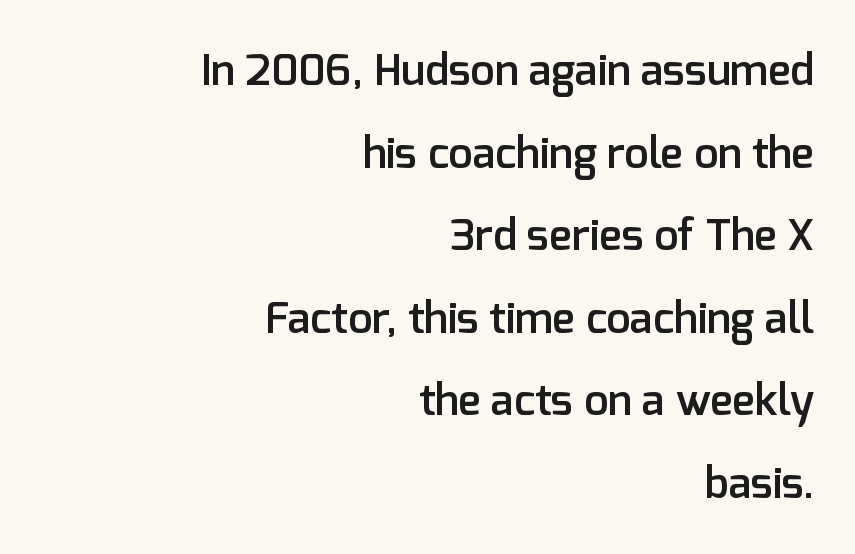
{"serif": "no", "italic": "no", "bold": "semi", "weight": "semibold", "width": "normal", "stroke_contrast": "low", "x_height": "medium", "monospaced": "no", "underline": "no", "align": "right", "line_spacing": "loose", "line_spacing_ratio": 1.92, "letter_spacing": "normal", "letter_spacing_em": 0.0, "glyph_px": 43}
